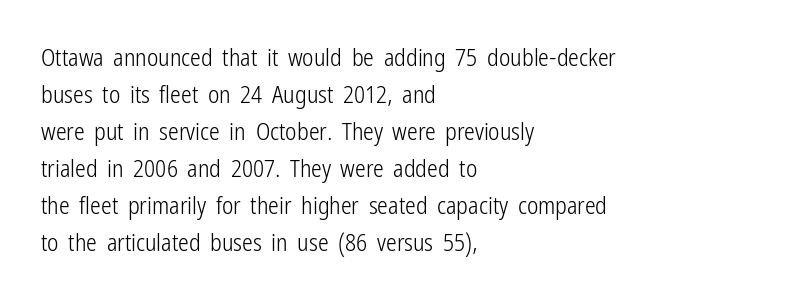
The image shows 24 px text type, upright; set left-aligned, normal line spacing (1.54x), normal letter spacing, not underlined.
